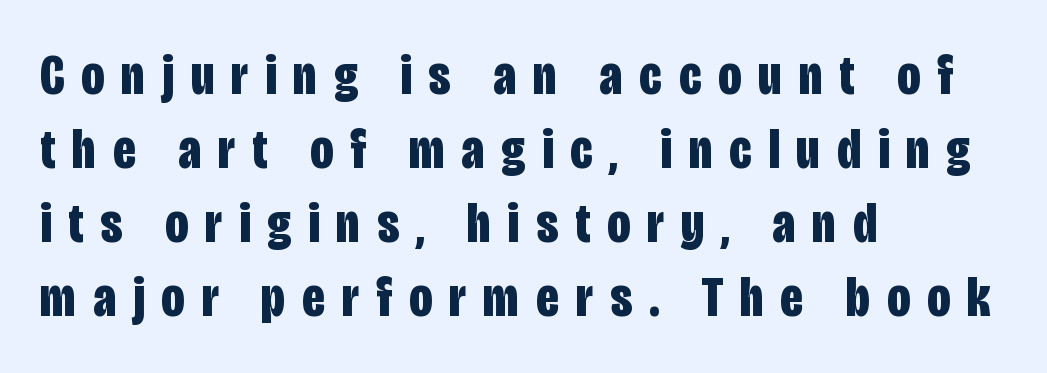
Proportional: the letters do not fall into vertical columns. Compared with typical paragraphs, the rows here are spaced about the same. In terms of weight, the rendering is a true, heavy bold. A roman cut, with each character standing at attention. The face used here is rendered with a markedly widened letterfit.
